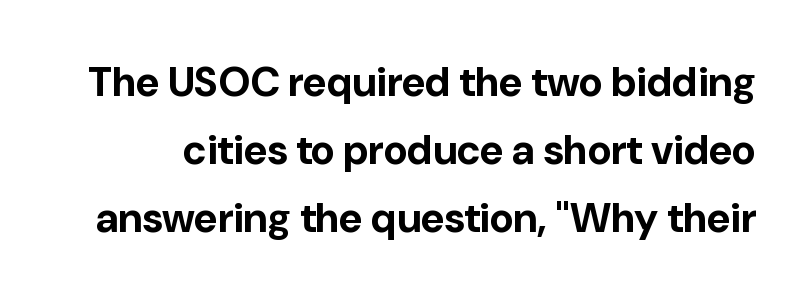
The image shows 41 px bold sans-serif type, upright; set normal line spacing (1.66x), normal letter spacing, not underlined; low stroke contrast and a medium x-height.
